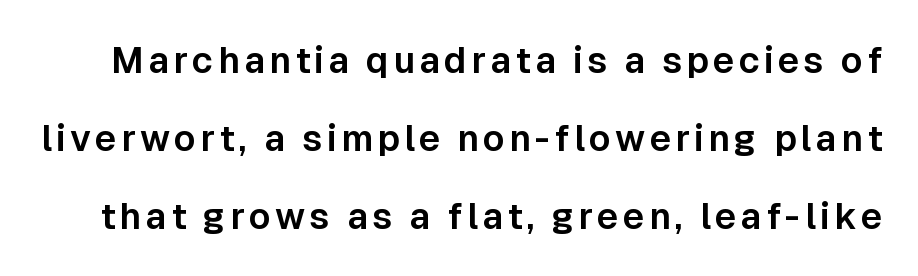
The words here are not underlined. Nope, not italic — everything's standing straight. The rendering uses natural spacing where letterforms have individual widths. A sans-serif font was chosen for this passage.
